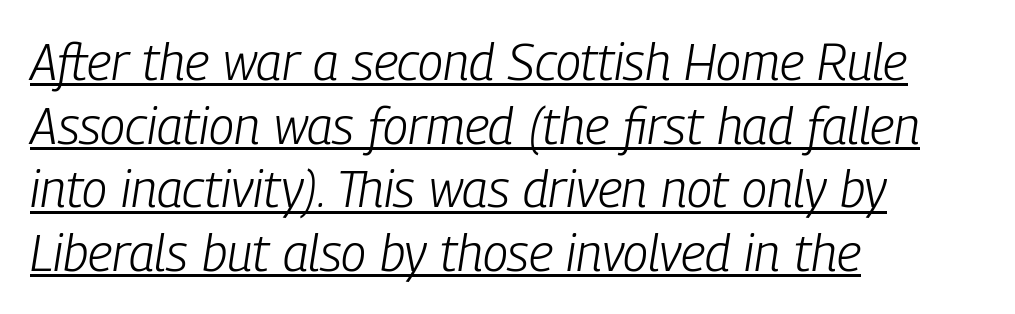
Caption: face not bold, strokes unweighted. This sample has the flowing, uneven cadence of proportional lettering. This sample carries an underscore along the baseline area. Compared with a centered layout, this one pins lines to the left instead. A typesetter would call this zero additional tracking.
